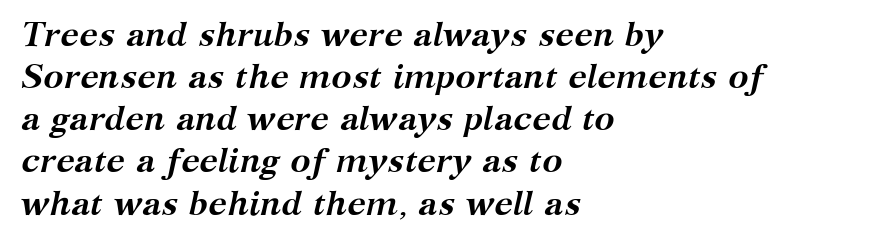
Q: Is the text bold? A: Yes.
Q: Is the text italic (slanted)? A: Yes, it leans right by about 12 degrees.
Q: Is the typeface a serif or a sans-serif typeface? A: Serif.
Q: Is the text underlined? A: No.
Q: How is the paragraph aligned? A: Left-aligned.
Q: Is the spacing between letters normal or unusually wide? A: Normal.
Q: Width (condensed, normal, or wide)? A: Normal.
Q: Stroke contrast? A: Medium.
Q: x-height? A: Medium.
Q: Monospaced? A: No.
